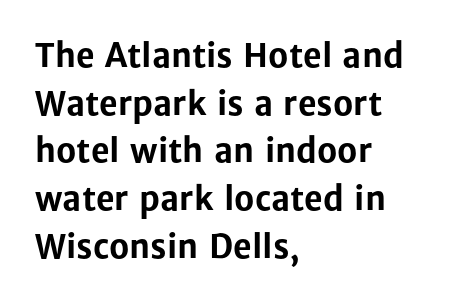
{"serif": "no", "italic": "no", "bold": "yes", "weight": "bold", "width": "normal", "stroke_contrast": "low", "x_height": "medium", "monospaced": "no", "underline": "no", "align": "left", "line_spacing": "normal", "line_spacing_ratio": 1.49, "letter_spacing": "normal", "letter_spacing_em": 0.0, "glyph_px": 32}
